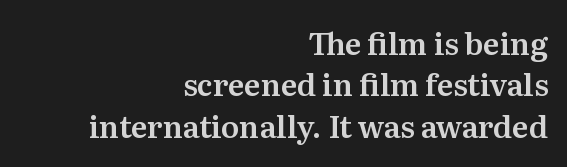
The font's upright variant was chosen for this text. The passage shown is typeset with a serif family. These lines sit exactly where default settings would place them. Do the characters align in a grid? No, the font is proportional. Notice how the passage keeps a crisp vertical edge on the right only. The passage shown has conventional tracking throughout.
